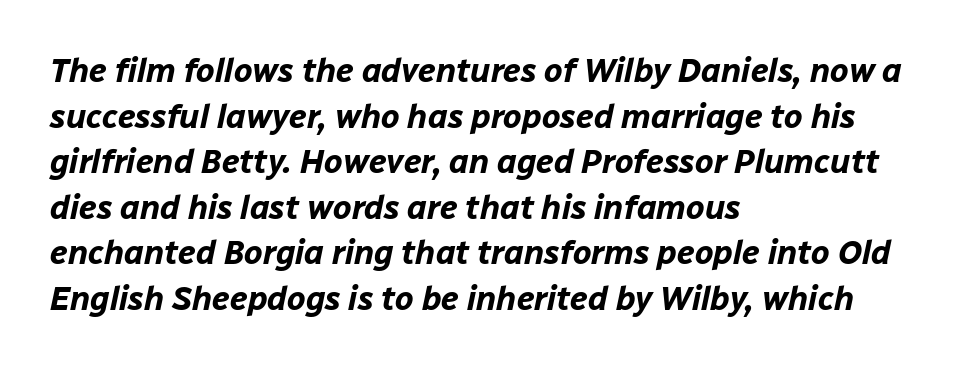
The image shows 33 px bold type, italic (leaning right); set left-aligned, normal line spacing (1.38x), normal letter spacing, not underlined; low stroke contrast and a medium x-height.
